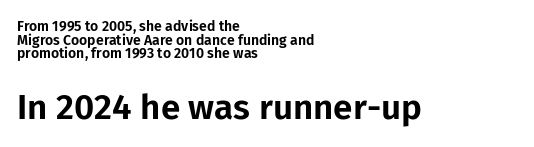
The image shows 35 px sans-serif type, upright; set left-aligned, tight line spacing (0.98x), normal letter spacing, not underlined; the second (bottom) block is 2.5x larger; low stroke contrast and a medium x-height.
